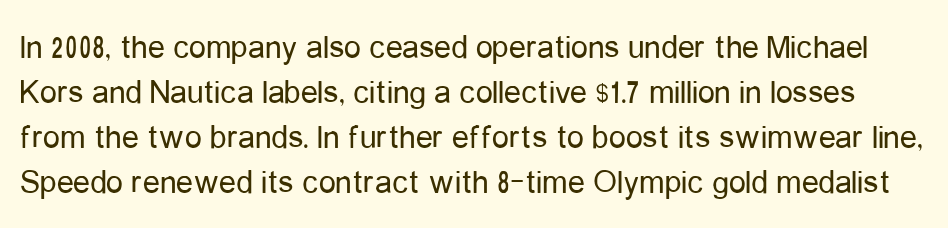
Each letter keeps its own natural width here, so spacing adapts to shape. The space between consecutive lines is moderate. Plain, unruled lines of type. Characters remain perfectly vertical along every line.
